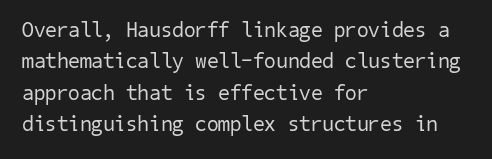
Horizontally, the lines are justified to the leading edge only. The space directly below the letters is spotless. There is no visible air inserted between adjacent glyphs. The face looks like a standard text weight, possibly lighter.
